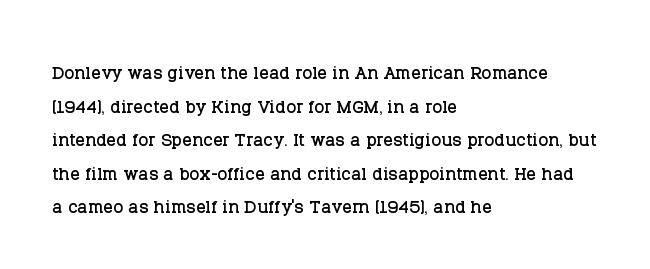
{"italic": "no", "underline": "no", "align": "left", "line_spacing": "normal", "line_spacing_ratio": 1.4, "letter_spacing": "normal", "letter_spacing_em": 0.0, "glyph_px": 24}
